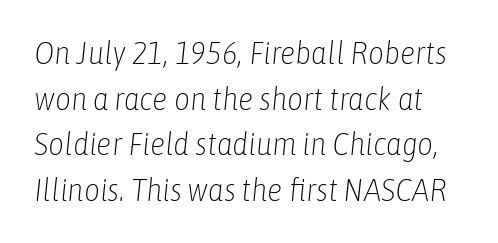
Whoever set this chose a conventional vertical rhythm. Varying glyph widths throughout — classic text-font behaviour. The passage shown is not underscored anywhere. The letters are slanted; this is an italic face. Compared with a typical body face, this is equally light or lighter still. There is no visible air inserted between adjacent glyphs.
